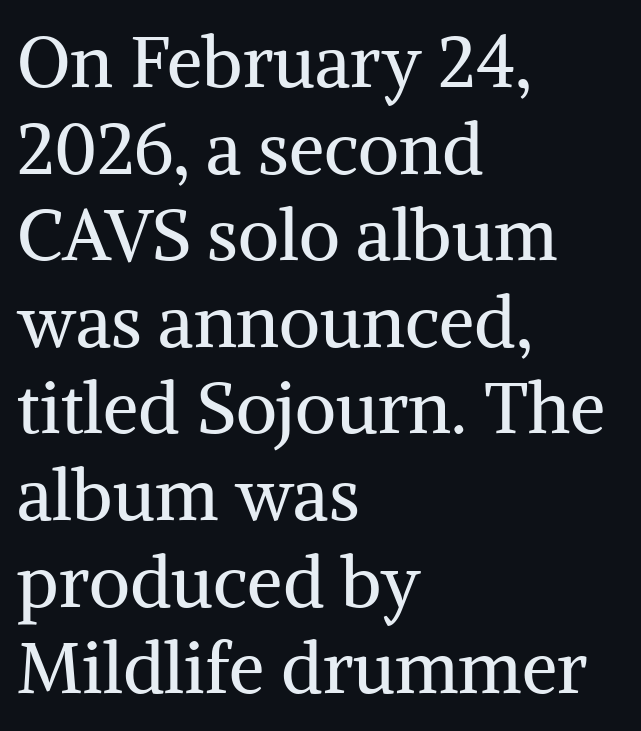
Q: Is the text bold? A: No.
Q: Is the text italic (slanted)? A: No, it is upright.
Q: Is the typeface a serif or a sans-serif typeface? A: Serif.
Q: Is the text underlined? A: No.
Q: How is the paragraph aligned? A: Left-aligned.
Q: Is the spacing between letters normal or unusually wide? A: Normal.
Q: Width (condensed, normal, or wide)? A: Normal.
Q: Stroke contrast? A: Medium.
Q: x-height? A: Medium.
Q: Monospaced? A: No.
